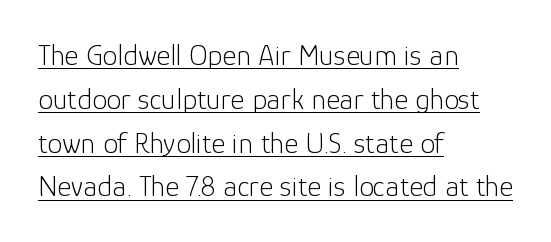
{"serif": "no", "italic": "no", "bold": "no", "weight": "light", "width": "normal", "stroke_contrast": "low", "x_height": "medium", "monospaced": "no", "underline": "yes", "align": "left", "line_spacing": "normal", "line_spacing_ratio": 1.46, "letter_spacing": "normal", "letter_spacing_em": 0.0, "glyph_px": 30}
